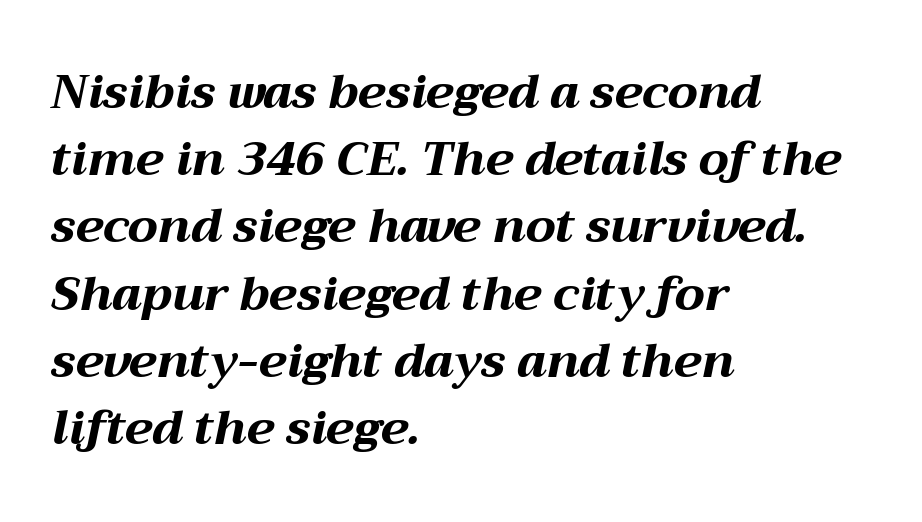
{"italic": "yes", "lean": "right", "slant_degrees": 12, "bold": "yes", "weight": "bold", "width": "wide", "stroke_contrast": "medium", "x_height": "medium", "monospaced": "no", "underline": "no", "align": "left", "line_spacing": "normal", "line_spacing_ratio": 1.43, "letter_spacing": "normal", "letter_spacing_em": 0.0, "glyph_px": 47}
